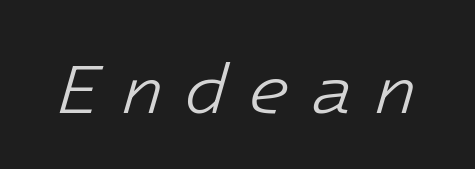
The image shows 71 px light type, italic (leaning right), monospaced; set unusually wide letter spacing (+0.28 em), not underlined; low stroke contrast and a medium x-height.
